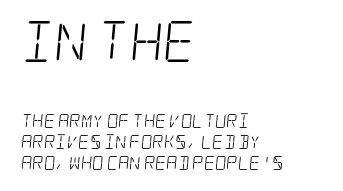
The horizontal fit of the characters is conventional and even. Weight: regular or lighter. This sample is left-justified, so line endings fall wherever the words run out. Honestly, the row spacing looks completely unremarkable.
